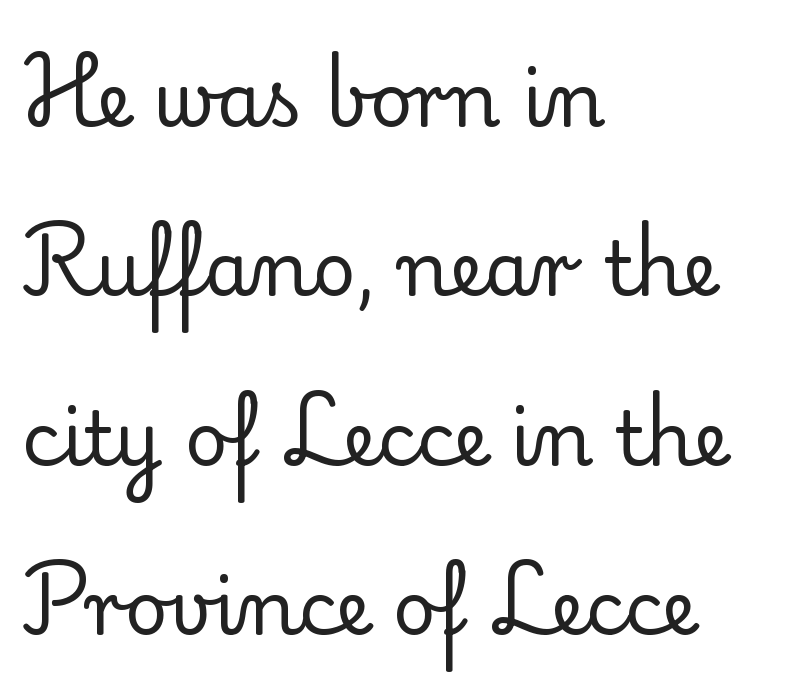
The image shows 74 px regular-weight serif type, upright; set left-aligned, loose line spacing (2.29x), normal letter spacing, not underlined; low stroke contrast and a small x-height.
